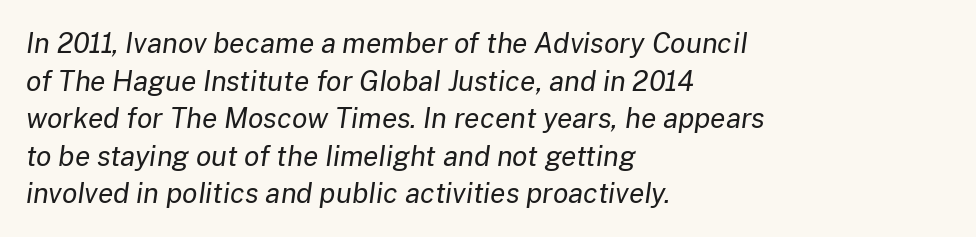
The image shows 28 px regular-weight type, italic (leaning right); set left-aligned, normal line spacing (1.34x), normal letter spacing, not underlined; low stroke contrast and a medium x-height.
